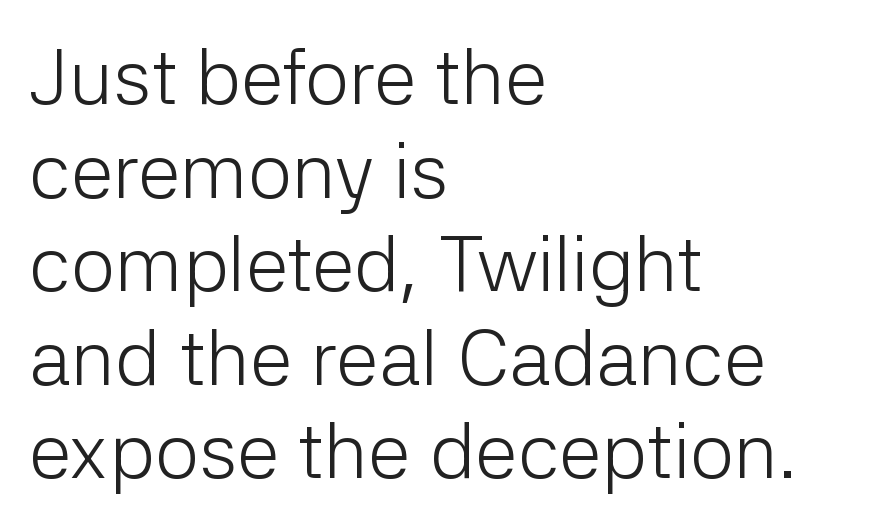
Q: Is the text bold? A: No.
Q: Is the text italic (slanted)? A: No, it is upright.
Q: Is the typeface a serif or a sans-serif typeface? A: Sans-serif.
Q: Is the text underlined? A: No.
Q: How is the paragraph aligned? A: Left-aligned.
Q: Is the spacing between letters normal or unusually wide? A: Normal.
Q: Width (condensed, normal, or wide)? A: Normal.
Q: Stroke contrast? A: Low.
Q: x-height? A: Medium.
Q: Monospaced? A: No.
